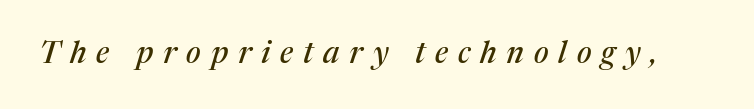
Words float on clear page, feet unadorned. Italic: yes, the glyphs are oblique. Words appear elongated and porous because spacing is wide. The rendering uses natural spacing where letterforms have individual widths. Serifs: yes, visible at the terminals of the letterforms.
